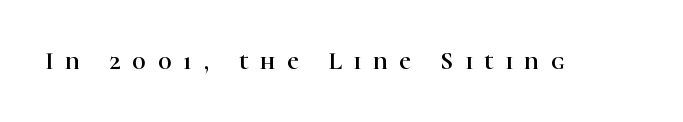
Check the space under the baseline: it is left empty. When letters stand straight like this, we call the style roman or upright. The rendering inserts visible extra space after every character.
